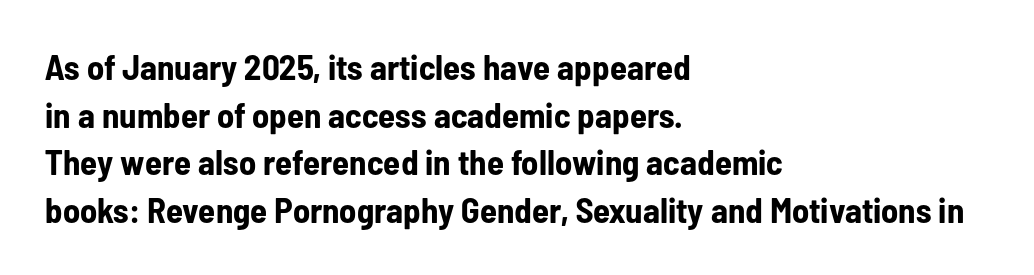
{"serif": "no", "italic": "no", "bold": "yes", "weight": "bold", "width": "condensed", "stroke_contrast": "low", "x_height": "medium", "monospaced": "no", "underline": "no", "align": "left", "line_spacing": "normal", "line_spacing_ratio": 1.36, "letter_spacing": "normal", "letter_spacing_em": 0.0, "glyph_px": 35}
